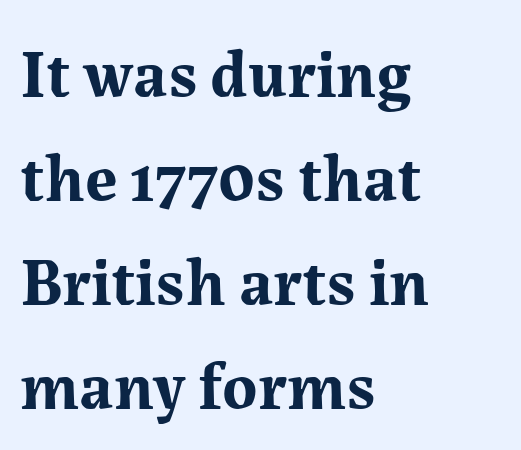
{"serif": "yes", "italic": "no", "bold": "yes", "weight": "bold", "width": "normal", "stroke_contrast": "medium", "x_height": "medium", "monospaced": "no", "underline": "no", "align": "left", "line_spacing": "normal", "line_spacing_ratio": 1.55, "letter_spacing": "normal", "letter_spacing_em": 0.0, "glyph_px": 67}
